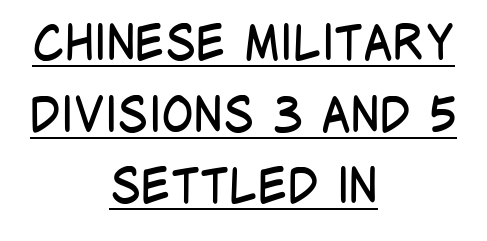
This sample is center-justified, so both line endings float freely. Between one letter and the next there's only the usual sliver of space. The face used here is proportionally spaced, like ordinary book or web type. Unbolded letterforms with no extra heft.
